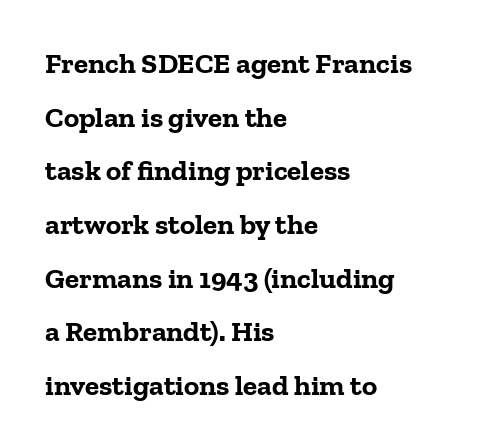
Q: Is the text bold? A: Yes.
Q: Is the text italic (slanted)? A: No, it is upright.
Q: Is the typeface a serif or a sans-serif typeface? A: Serif.
Q: Is the text underlined? A: No.
Q: How is the paragraph aligned? A: Left-aligned.
Q: Is the spacing between letters normal or unusually wide? A: Normal.
Q: Width (condensed, normal, or wide)? A: Normal.
Q: Stroke contrast? A: Low.
Q: x-height? A: Medium.
Q: Monospaced? A: No.
